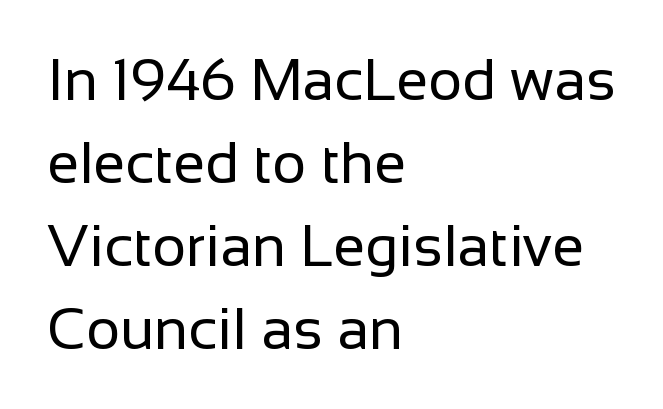
Q: Is the text bold? A: No.
Q: Is the text italic (slanted)? A: No, it is upright.
Q: Is the typeface a serif or a sans-serif typeface? A: Sans-serif.
Q: Is the text underlined? A: No.
Q: How is the paragraph aligned? A: Left-aligned.
Q: Is the spacing between letters normal or unusually wide? A: Normal.
Q: Is the spacing between lines tight, normal or loose? A: Normal.
Q: Width (condensed, normal, or wide)? A: Normal.
Q: Stroke contrast? A: Low.
Q: x-height? A: Medium.
Q: Monospaced? A: No.
